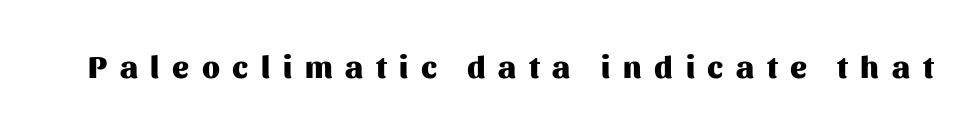
Here the glyphs are tracked loosely, breaking word shapes into spaced letters. Plain, unruled lines of type. In terms of posture, this sample is upright. Plenty of ink on the page — the face is bold.
